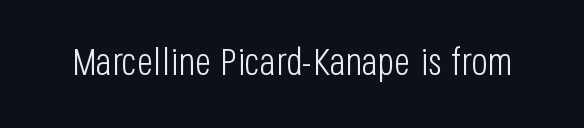
Q: Is the text bold? A: No.
Q: Is the text italic (slanted)? A: No, it is upright.
Q: Is the typeface a serif or a sans-serif typeface? A: Sans-serif.
Q: Is the text underlined? A: No.
Q: Is the spacing between letters normal or unusually wide? A: Normal.
Q: Width (condensed, normal, or wide)? A: Condensed.
Q: Stroke contrast? A: Low.
Q: x-height? A: Large.
Q: Monospaced? A: No.
